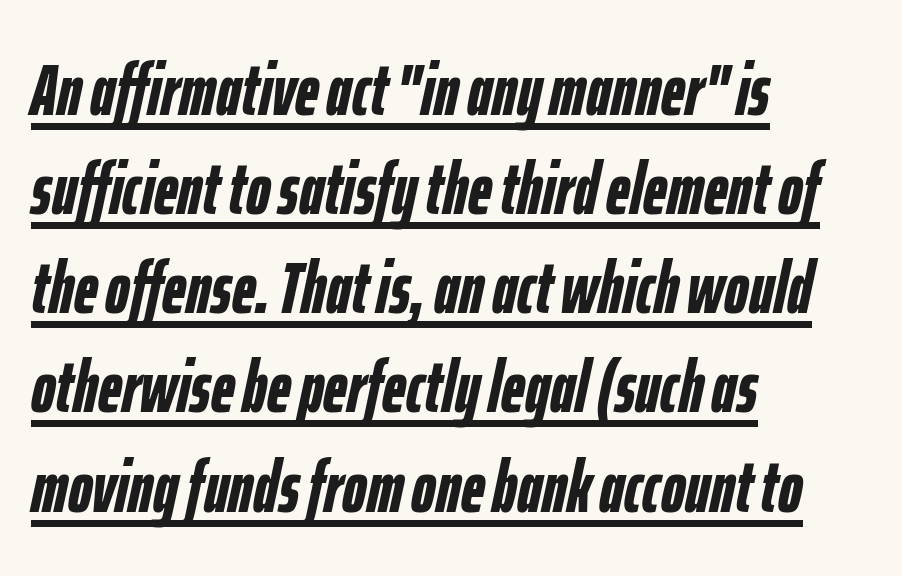
Q: Is the text bold? A: Yes.
Q: Is the text italic (slanted)? A: Yes, it leans right by about 12 degrees.
Q: Is the text underlined? A: Yes.
Q: How is the paragraph aligned? A: Left-aligned.
Q: Is the spacing between letters normal or unusually wide? A: Normal.
Q: Is the spacing between lines tight, normal or loose? A: Normal.
Q: Width (condensed, normal, or wide)? A: Condensed.
Q: Stroke contrast? A: Low.
Q: x-height? A: Medium.
Q: Monospaced? A: No.
